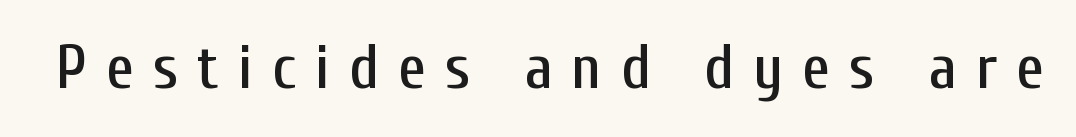
The image shows 62 px condensed sans-serif type, upright; set unusually wide letter spacing (+0.31 em), not underlined; low stroke contrast and a medium x-height.
